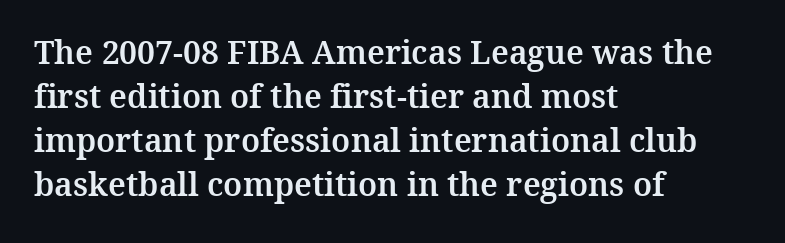
Q: Is the text italic (slanted)? A: No, it is upright.
Q: Is the typeface a serif or a sans-serif typeface? A: Serif.
Q: Is the text underlined? A: No.
Q: How is the paragraph aligned? A: Left-aligned.
Q: Is the spacing between letters normal or unusually wide? A: Normal.
Q: Is the spacing between lines tight, normal or loose? A: Normal.
Q: Width (condensed, normal, or wide)? A: Normal.
Q: Stroke contrast? A: Medium.
Q: x-height? A: Medium.
Q: Monospaced? A: No.
